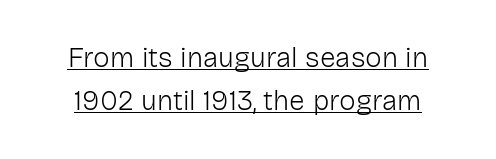
{"serif": "no", "italic": "no", "bold": "no", "weight": "light", "width": "normal", "stroke_contrast": "low", "x_height": "medium", "monospaced": "no", "underline": "yes", "line_spacing": "normal", "line_spacing_ratio": 1.54, "letter_spacing": "normal", "letter_spacing_em": 0.0, "glyph_px": 28}
